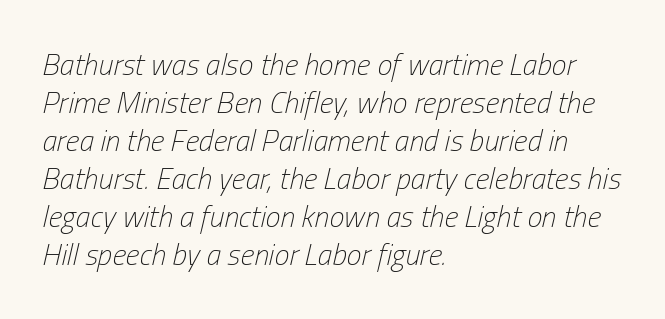
Q: Is the text bold? A: No.
Q: Is the text italic (slanted)? A: Yes, it leans right by about 13 degrees.
Q: Is the text underlined? A: No.
Q: How is the paragraph aligned? A: Left-aligned.
Q: Is the spacing between letters normal or unusually wide? A: Normal.
Q: Is the spacing between lines tight, normal or loose? A: Normal.
Q: Width (condensed, normal, or wide)? A: Condensed.
Q: Stroke contrast? A: Low.
Q: x-height? A: Medium.
Q: Monospaced? A: No.
